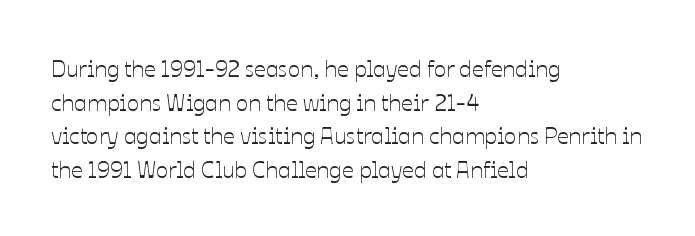
The image shows 23 px text type, upright; set left-aligned, normal line spacing (1.46x), normal letter spacing, not underlined.
